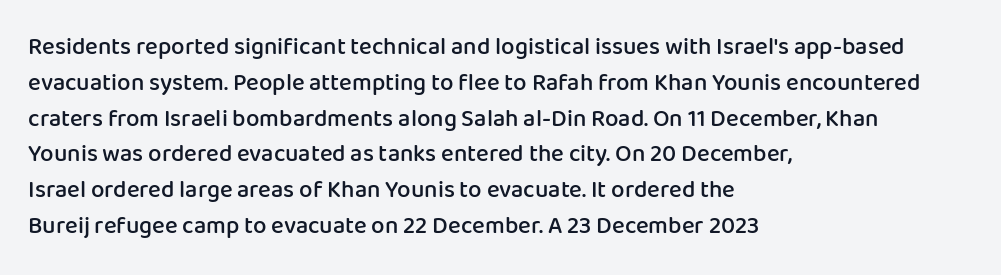
Q: Is the text bold? A: Semi-bold.
Q: Is the text italic (slanted)? A: No, it is upright.
Q: Is the text underlined? A: No.
Q: How is the paragraph aligned? A: Left-aligned.
Q: Is the spacing between letters normal or unusually wide? A: Normal.
Q: Is the spacing between lines tight, normal or loose? A: Normal.
